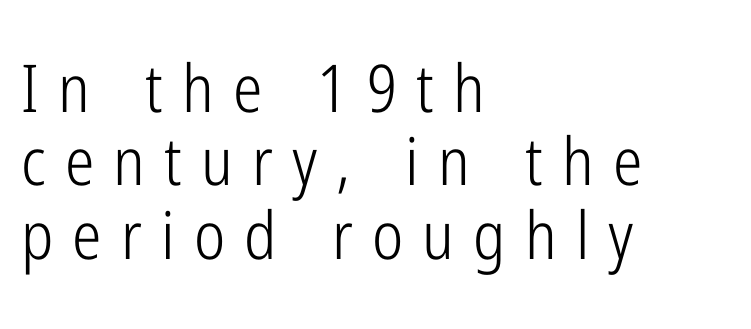
Q: Is the text bold? A: No.
Q: Is the text italic (slanted)? A: No, it is upright.
Q: Is the typeface a serif or a sans-serif typeface? A: Sans-serif.
Q: Is the text underlined? A: No.
Q: How is the paragraph aligned? A: Left-aligned.
Q: Is the spacing between letters normal or unusually wide? A: Unusually wide.
Q: Is the spacing between lines tight, normal or loose? A: Tight.
Q: Width (condensed, normal, or wide)? A: Condensed.
Q: Stroke contrast? A: Low.
Q: x-height? A: Medium.
Q: Monospaced? A: No.
